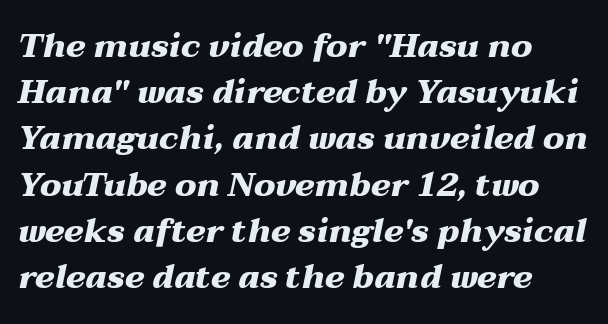
{"italic": "yes", "lean": "right", "slant_degrees": 12, "bold": "yes", "weight": "heavy", "width": "wide", "stroke_contrast": "medium", "x_height": "medium", "monospaced": "no", "underline": "no", "align": "left", "line_spacing": "normal", "line_spacing_ratio": 1.4, "letter_spacing": "normal", "letter_spacing_em": 0.0, "glyph_px": 33}
